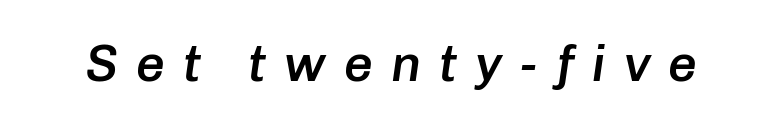
Q: Is the text bold? A: Semi-bold.
Q: Is the text italic (slanted)? A: Yes, it leans right by about 8 degrees.
Q: Is the text underlined? A: No.
Q: Is the spacing between letters normal or unusually wide? A: Unusually wide.
Q: Width (condensed, normal, or wide)? A: Normal.
Q: Stroke contrast? A: Low.
Q: x-height? A: Medium.
Q: Monospaced? A: No.
